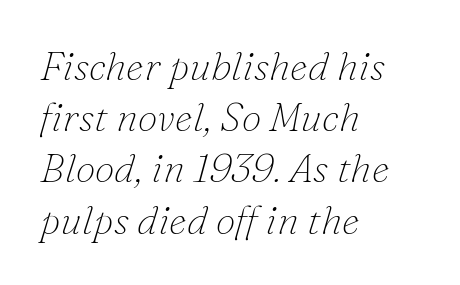
{"serif": "yes", "italic": "yes", "lean": "right", "slant_degrees": 16, "bold": "no", "weight": "thin", "width": "normal", "stroke_contrast": "low", "x_height": "small", "monospaced": "no", "underline": "no", "align": "left", "line_spacing": "normal", "line_spacing_ratio": 1.28, "letter_spacing": "normal", "letter_spacing_em": 0.0, "glyph_px": 40}
